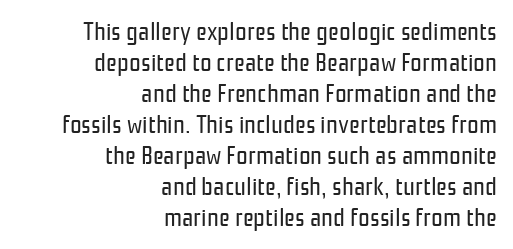
Q: Is the text bold? A: No.
Q: Is the text italic (slanted)? A: No, it is upright.
Q: Is the text underlined? A: No.
Q: How is the paragraph aligned? A: Right-aligned.
Q: Is the spacing between letters normal or unusually wide? A: Normal.
